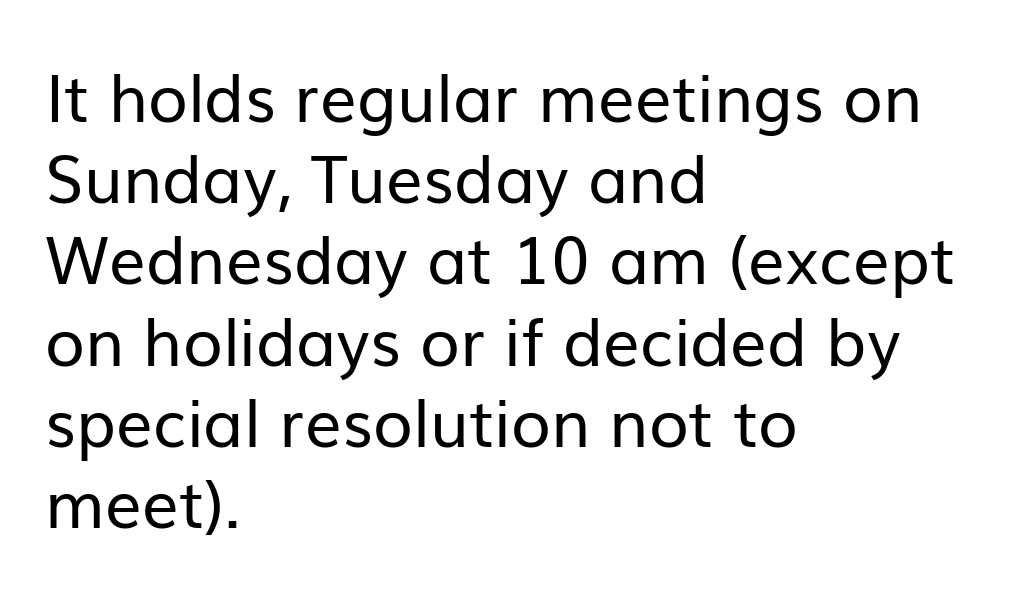
Is there any slant? The stems are plumb. Do the characters align in a grid? No, the font is proportional. Is this a heavy cut? Hardly; it is regular or lighter. In terms of letterform style, serifs are entirely absent. Inter-character spacing is left at the font's built-in metrics.
